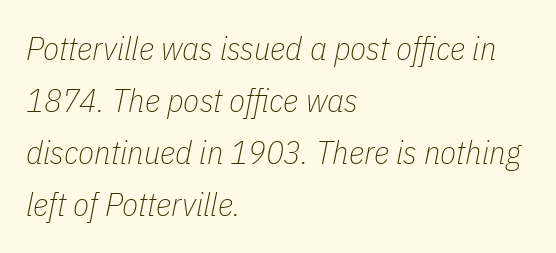
{"italic": "yes", "lean": "right", "slant_degrees": 11, "bold": "no", "weight": "thin", "width": "condensed", "stroke_contrast": "low", "x_height": "medium", "monospaced": "no", "underline": "no", "align": "left", "line_spacing": "normal", "line_spacing_ratio": 1.58, "letter_spacing": "normal", "letter_spacing_em": 0.0, "glyph_px": 33}
